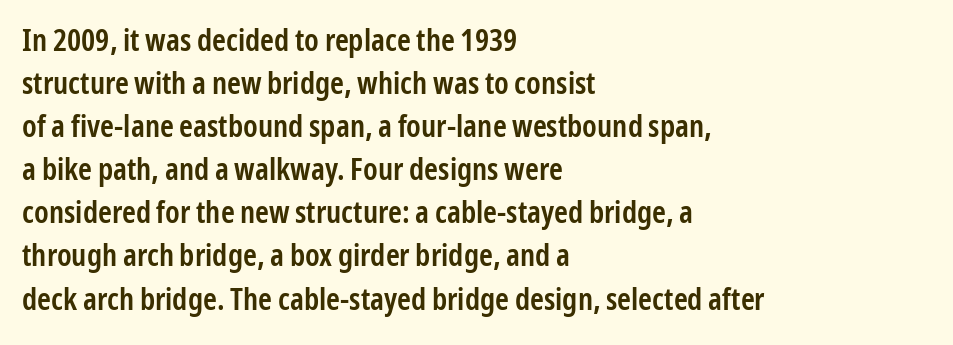
{"serif": "no", "italic": "no", "bold": "semi", "weight": "semibold", "width": "condensed", "stroke_contrast": "low", "x_height": "medium", "monospaced": "no", "underline": "no", "align": "left", "line_spacing": "normal", "line_spacing_ratio": 1.39, "letter_spacing": "normal", "letter_spacing_em": 0.0, "glyph_px": 31}
